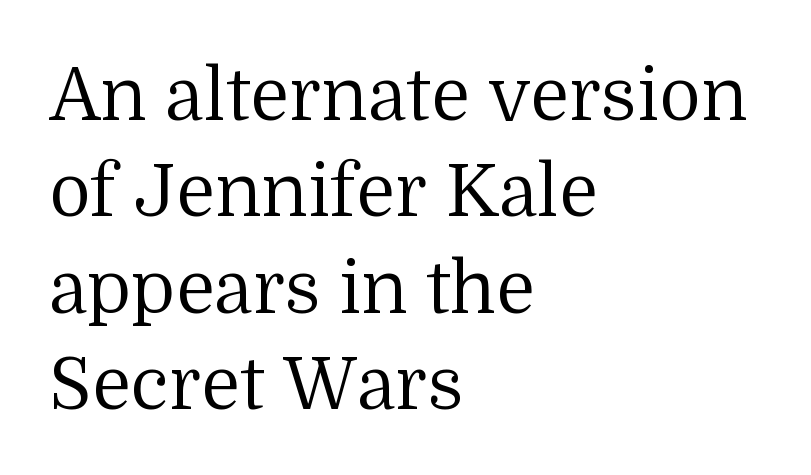
{"serif": "yes", "italic": "no", "bold": "no", "weight": "regular", "width": "normal", "stroke_contrast": "medium", "x_height": "medium", "monospaced": "no", "underline": "no", "align": "left", "line_spacing": "normal", "line_spacing_ratio": 1.34, "letter_spacing": "normal", "letter_spacing_em": 0.0, "glyph_px": 72}
